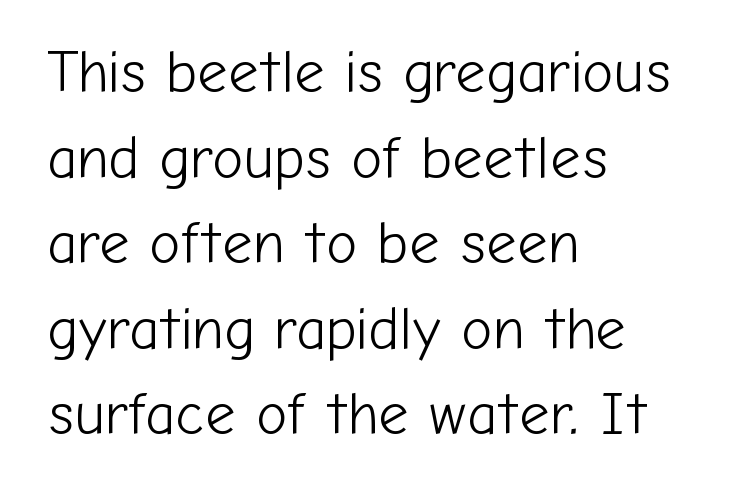
The image shows 59 px light sans-serif type, upright; set left-aligned, normal line spacing (1.45x), normal letter spacing, not underlined; low stroke contrast and a medium x-height.
